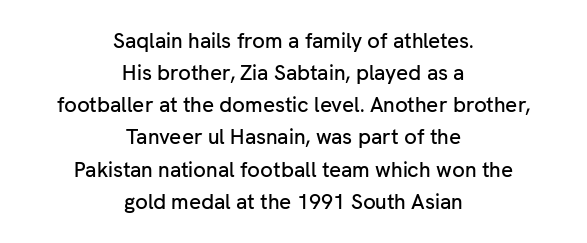
The image shows 21 px text type, upright; set centered, normal line spacing (1.53x), normal letter spacing, not underlined.
